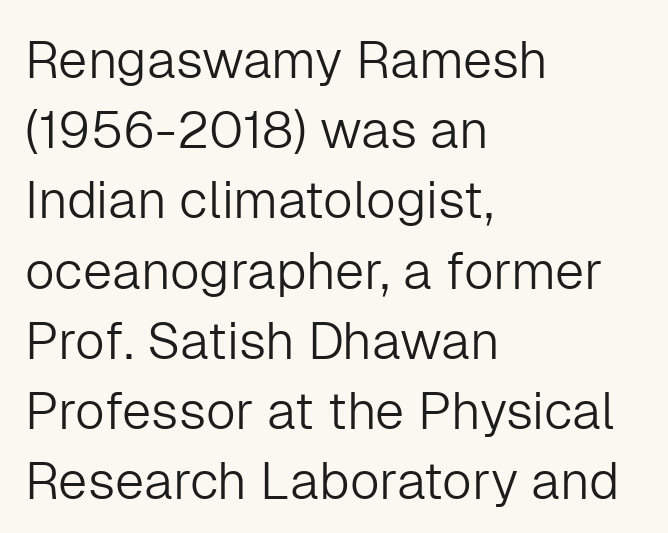
{"serif": "no", "italic": "no", "bold": "no", "weight": "light", "width": "normal", "stroke_contrast": "low", "x_height": "medium", "monospaced": "no", "underline": "no", "align": "left", "line_spacing": "normal", "line_spacing_ratio": 1.35, "letter_spacing": "normal", "letter_spacing_em": 0.0, "glyph_px": 52}
